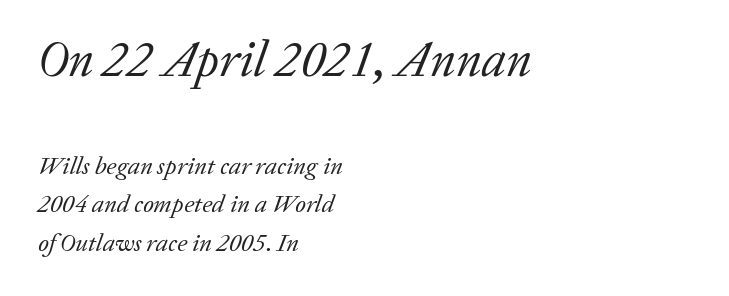
The image shows 50 px regular-weight serif type, italic (leaning right); set left-aligned, normal line spacing (1.54x), normal letter spacing, not underlined; the first (top) block is 2.0x larger; low stroke contrast and a medium x-height.
